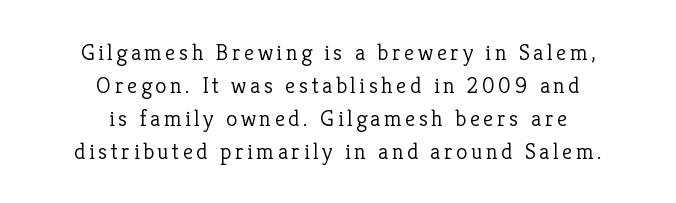
The typesetter chose a symmetrical, centered arrangement here. The passage shown is not underscored anywhere. If you drew a line through each stem, it would be perfectly vertical. What's the leading like? Ordinary, nothing unusual. Stroke thickness stays within the range of a standard reading face or lighter.
